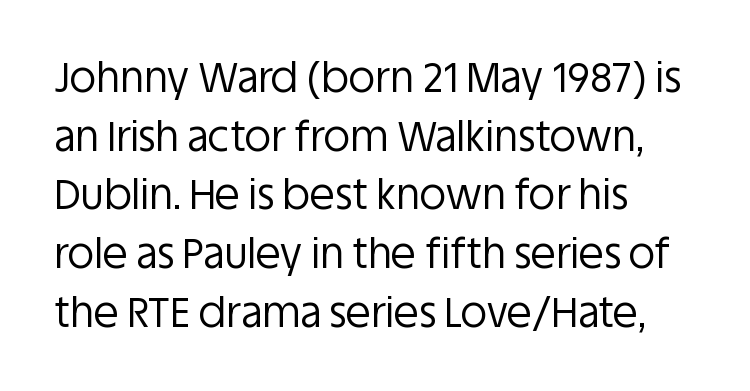
The image shows 41 px regular-weight sans-serif type, upright; set left-aligned, normal line spacing (1.43x), normal letter spacing, not underlined; low stroke contrast and a large x-height.
